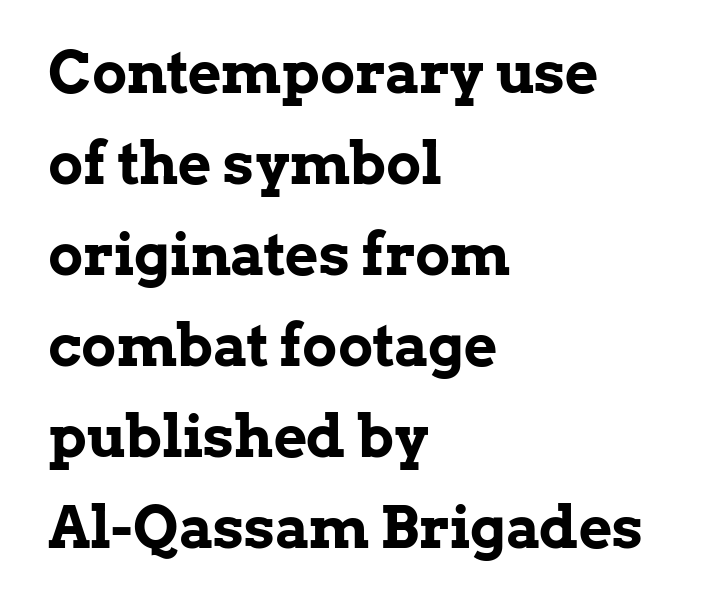
The image shows 58 px bold serif type, upright; set left-aligned, normal line spacing (1.57x), normal letter spacing, not underlined; low stroke contrast and a medium x-height.
